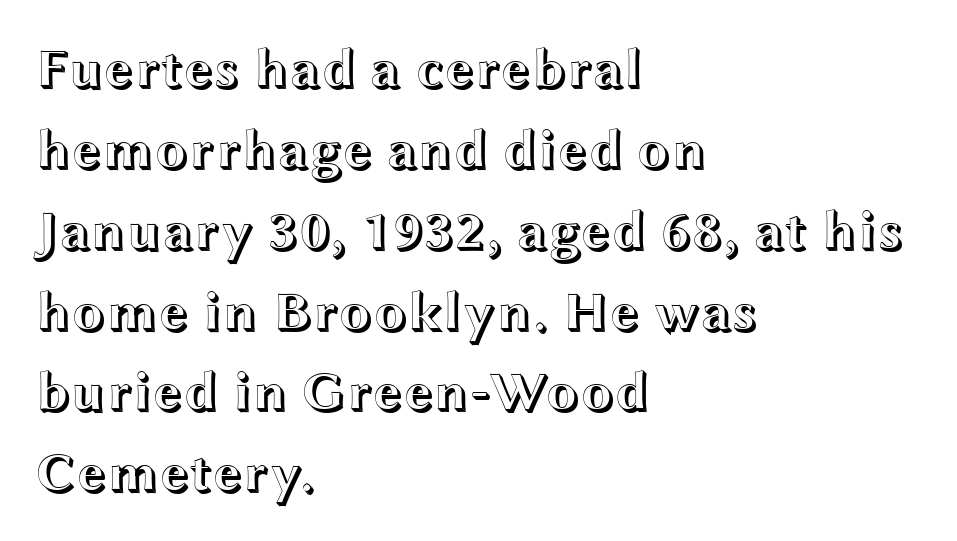
Style check: upright. Do the characters align in a grid? No, the font is proportional. The words here are not underlined. Summary of vertical rhythm: regular, with standard interline spacing. Casual observation: everything's shoved over to the left.
